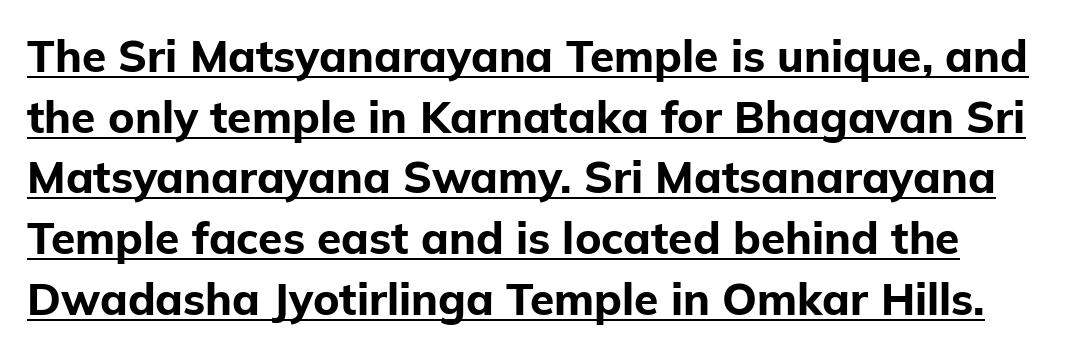
Look at the tracking — it's just the regular setting, nothing added. Every stem runs plumb, perpendicular to the baseline. Leading matches the norm, producing a regular column. Each letter keeps its own natural width here, so spacing adapts to shape.
